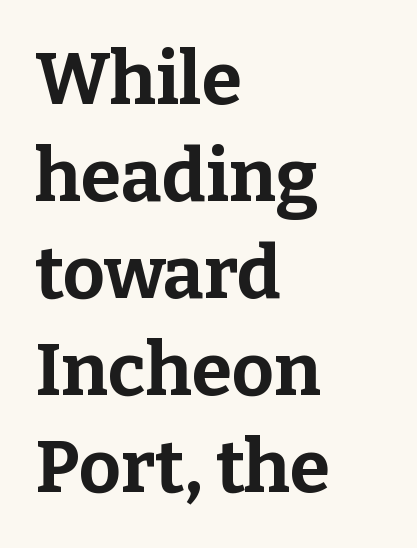
The image shows 73 px bold serif type, upright; set left-aligned, normal line spacing (1.33x), normal letter spacing, not underlined; low stroke contrast and a medium x-height.
